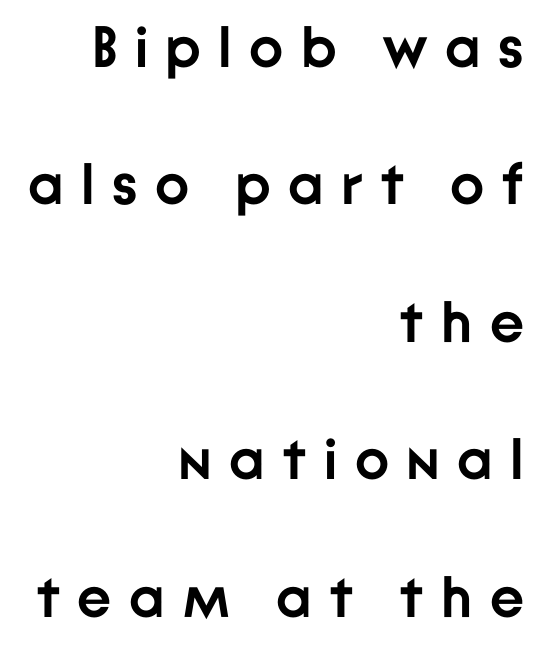
Q: Is the text bold? A: Yes.
Q: Is the text italic (slanted)? A: No, it is upright.
Q: Is the typeface a serif or a sans-serif typeface? A: Sans-serif.
Q: Is the text underlined? A: No.
Q: How is the paragraph aligned? A: Right-aligned.
Q: Is the spacing between letters normal or unusually wide? A: Unusually wide.
Q: Is the spacing between lines tight, normal or loose? A: Loose.
Q: Width (condensed, normal, or wide)? A: Normal.
Q: Stroke contrast? A: Low.
Q: x-height? A: Medium.
Q: Monospaced? A: No.
